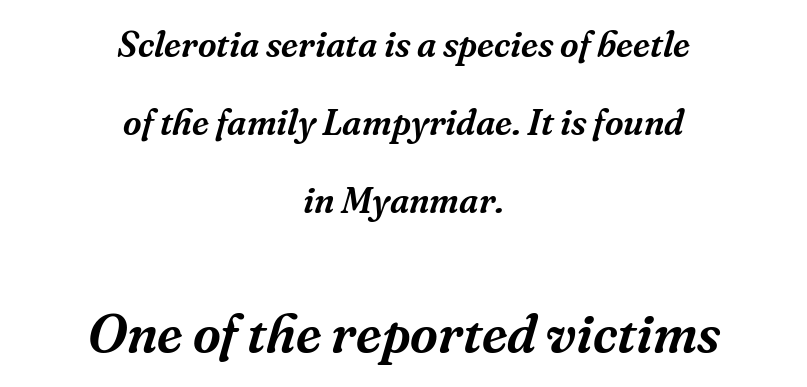
The face used here has a pronounced slope to its letters. The gaps between neighbouring characters are ordinary and unremarkable. The space beneath each line is pristine and unruled. Alignment: centered. Check where the strokes stop: tiny serifs finish them off.
